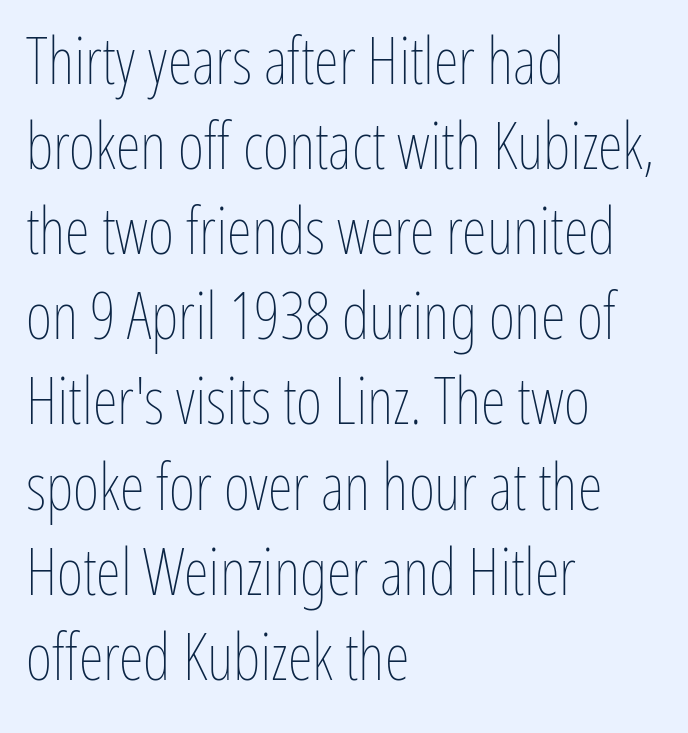
Honestly, there is no underline to notice here at all. The lettering holds an erect, upright posture throughout. A normal amount of white space separates one row of letters from the next. In terms of letterspacing, this is plain default setting. The typesetting does not lean heavy: it is not bold.
